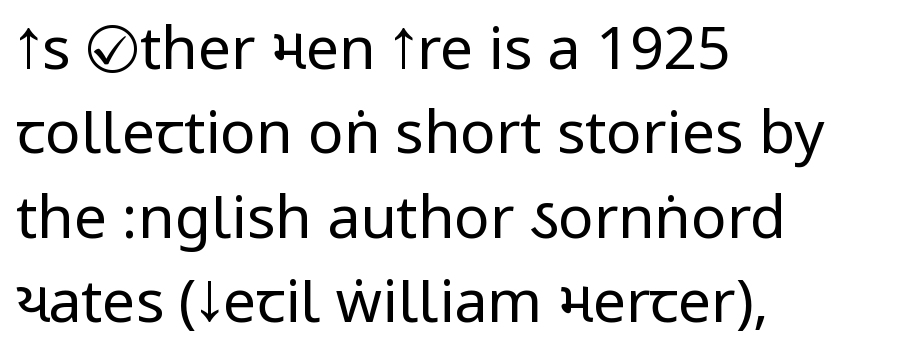
Q: Is the text bold? A: No.
Q: Is the text italic (slanted)? A: No, it is upright.
Q: Is the typeface a serif or a sans-serif typeface? A: Sans-serif.
Q: Is the text underlined? A: No.
Q: How is the paragraph aligned? A: Left-aligned.
Q: Is the spacing between letters normal or unusually wide? A: Normal.
Q: Is the spacing between lines tight, normal or loose? A: Normal.
Q: Width (condensed, normal, or wide)? A: Condensed.
Q: Stroke contrast? A: Low.
